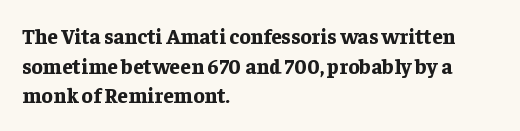
The image shows 21 px bold type, upright; set left-aligned, normal line spacing (1.41x), normal letter spacing, not underlined.
